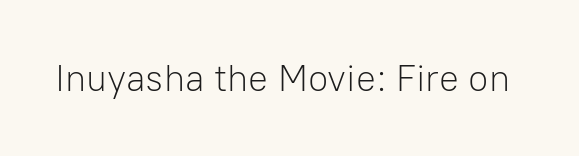
Q: Is the text bold? A: No.
Q: Is the text italic (slanted)? A: No, it is upright.
Q: Is the typeface a serif or a sans-serif typeface? A: Sans-serif.
Q: Is the text underlined? A: No.
Q: Is the spacing between letters normal or unusually wide? A: Normal.
Q: Width (condensed, normal, or wide)? A: Normal.
Q: Stroke contrast? A: Low.
Q: x-height? A: Medium.
Q: Monospaced? A: No.
